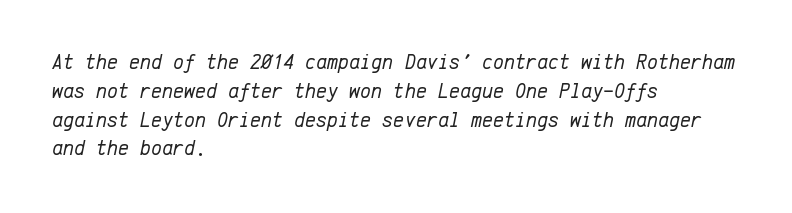
The image shows 21 px text type, italic (leaning right); set left-aligned, normal line spacing (1.37x), normal letter spacing, not underlined.
